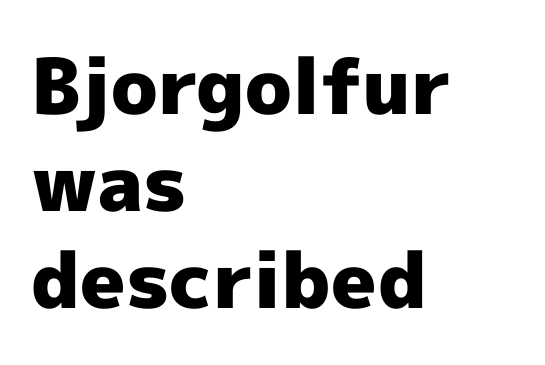
{"serif": "no", "italic": "no", "bold": "yes", "weight": "heavy", "width": "normal", "x_height": "medium", "monospaced": "no", "underline": "no", "align": "left", "line_spacing": "normal", "line_spacing_ratio": 1.26, "letter_spacing": "normal", "letter_spacing_em": 0.0, "glyph_px": 77}
